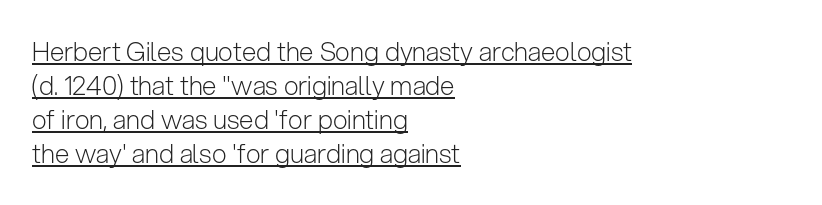
Decoration check: the copy is underlined. No extra ink here — the face is not bold. Every row of glyphs begins at an identical x-position on the left. This rendering leaves character spacing at its baseline value. Every character sits straight up, as roman type does.
